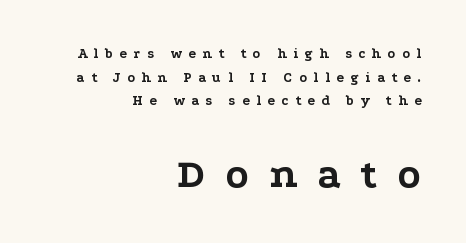
{"serif": "yes", "italic": "no", "bold": "yes", "weight": "bold", "width": "wide", "stroke_contrast": "low", "x_height": "medium", "monospaced": "no", "underline": "no", "align": "right", "line_spacing": "normal", "line_spacing_ratio": 1.69, "letter_spacing": "wide", "letter_spacing_em": 0.47, "larger_block": "second", "size_ratio": 3.0, "glyph_px": 42}
